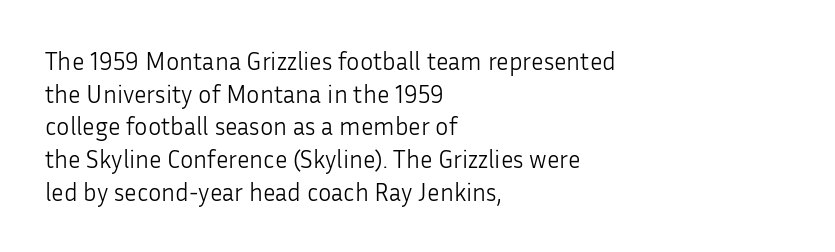
The image shows 25 px text type, upright; set left-aligned, normal line spacing (1.31x), normal letter spacing, not underlined.
